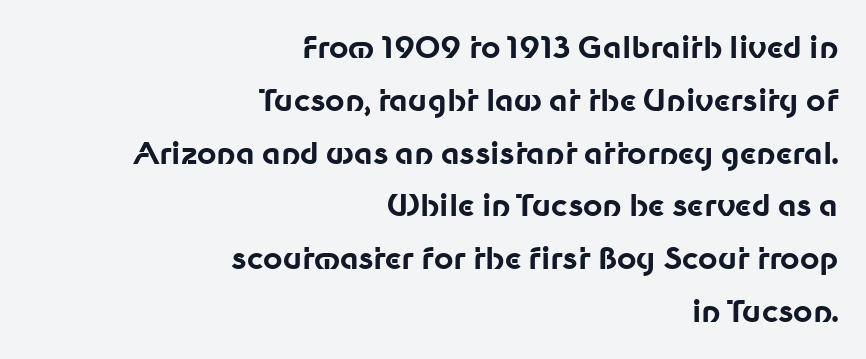
Q: Is the text bold? A: Yes.
Q: Is the text italic (slanted)? A: No, it is upright.
Q: Is the typeface a serif or a sans-serif typeface? A: Sans-serif.
Q: Is the text underlined? A: No.
Q: How is the paragraph aligned? A: Right-aligned.
Q: Is the spacing between letters normal or unusually wide? A: Normal.
Q: Width (condensed, normal, or wide)? A: Normal.
Q: Stroke contrast? A: Low.
Q: x-height? A: Medium.
Q: Monospaced? A: No.
